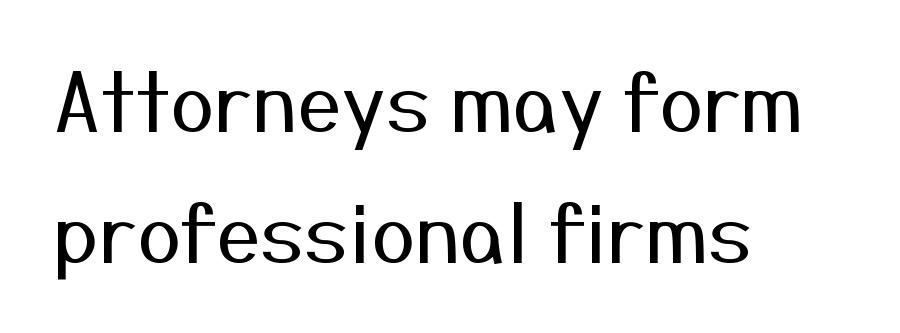
Q: Is the text bold? A: No.
Q: Is the text italic (slanted)? A: No, it is upright.
Q: Is the typeface a serif or a sans-serif typeface? A: Sans-serif.
Q: Is the text underlined? A: No.
Q: How is the paragraph aligned? A: Left-aligned.
Q: Is the spacing between letters normal or unusually wide? A: Normal.
Q: Is the spacing between lines tight, normal or loose? A: Normal.
Q: Width (condensed, normal, or wide)? A: Normal.
Q: Stroke contrast? A: Medium.
Q: x-height? A: Medium.
Q: Monospaced? A: No.
